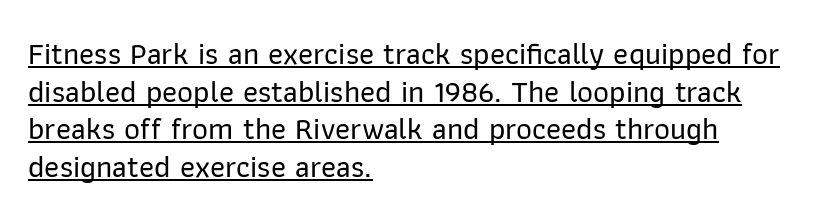
The type sits square on the baseline with zero lean. All the whitespace from short lines collects on the right. Short note: letters normally spaced. Regarding serifs, this sample does without them.
